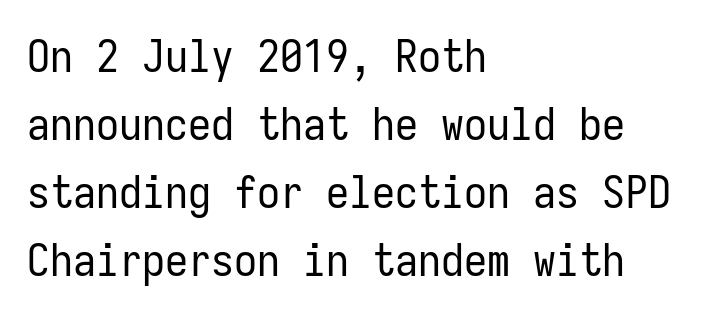
Vertical spacing — default. Looks like terminal output: every glyph gets an equal slot. Stroke mass is kept to a normal reading level or below. Honestly, there is no underline to notice here at all. The setting favours the left margin, as ordinary paragraphs usually do.
